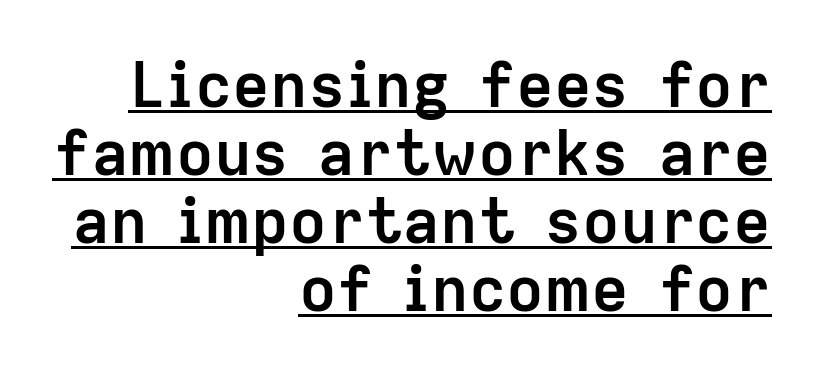
Q: Is the text bold? A: Yes.
Q: Is the text italic (slanted)? A: No, it is upright.
Q: Is the typeface a serif or a sans-serif typeface? A: Sans-serif.
Q: Is the text underlined? A: Yes.
Q: How is the paragraph aligned? A: Right-aligned.
Q: Is the spacing between letters normal or unusually wide? A: Normal.
Q: Is the spacing between lines tight, normal or loose? A: Tight.
Q: Width (condensed, normal, or wide)? A: Normal.
Q: Stroke contrast? A: Low.
Q: x-height? A: Medium.
Q: Monospaced? A: No.
